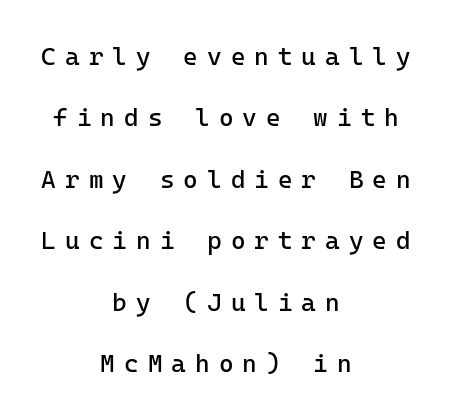
The cut favours lightness, reaching ordinary text weight at its darkest. Interline gaps are noticeably wide in this sample. Italic? Not at all — the glyphs are vertical. In terms of letterspacing, this is a distinctly airy, spread setting. Clear beneath every line of the passage.
